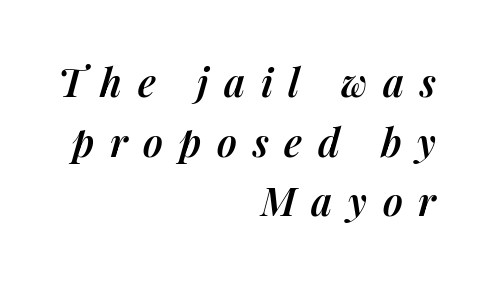
The image shows 39 px semibold type, italic (leaning right); set right-aligned, normal line spacing (1.53x), unusually wide letter spacing (+0.4 em), not underlined; medium stroke contrast and a medium x-height.
